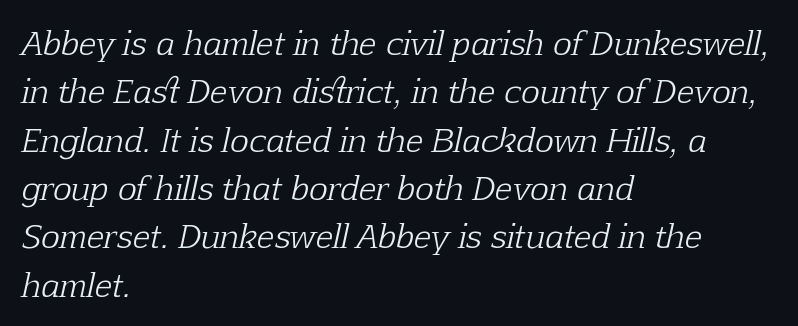
{"serif": "yes", "italic": "yes", "lean": "right", "slant_degrees": 12, "bold": "no", "weight": "light", "width": "normal", "stroke_contrast": "low", "x_height": "medium", "monospaced": "no", "underline": "no", "align": "left", "line_spacing": "normal", "line_spacing_ratio": 1.51, "letter_spacing": "normal", "letter_spacing_em": 0.0, "glyph_px": 32}
